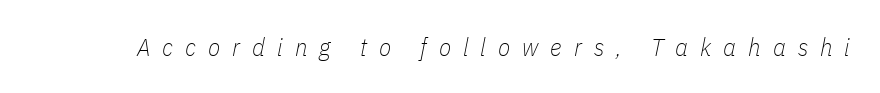
{"italic": "yes", "lean": "right", "slant_degrees": 11, "bold": "no", "underline": "no", "letter_spacing": "wide", "letter_spacing_em": 0.48, "glyph_px": 25}
